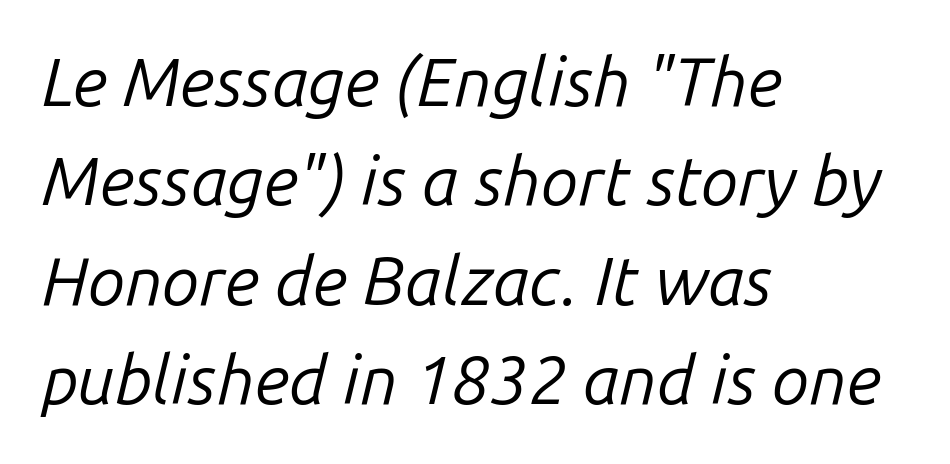
You could call the tracking neutral — neither tight nor loose. Character widths vary here, with narrow letters taking less room than wide ones. Unmarked baselines from the first word to the last. Think standard paragraph weight, or any step lighter than that. What's the leading like? Ordinary, nothing unusual. The lines in this sample share a left origin and differ only in where they stop.
